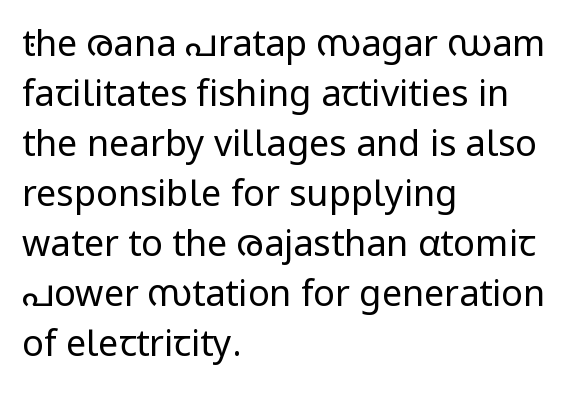
Q: Is the text bold? A: No.
Q: Is the text italic (slanted)? A: No, it is upright.
Q: Is the typeface a serif or a sans-serif typeface? A: Sans-serif.
Q: Is the text underlined? A: No.
Q: How is the paragraph aligned? A: Left-aligned.
Q: Is the spacing between letters normal or unusually wide? A: Normal.
Q: Is the spacing between lines tight, normal or loose? A: Normal.
Q: Width (condensed, normal, or wide)? A: Normal.
Q: Stroke contrast? A: Low.
Q: x-height? A: Medium.
Q: Monospaced? A: No.
